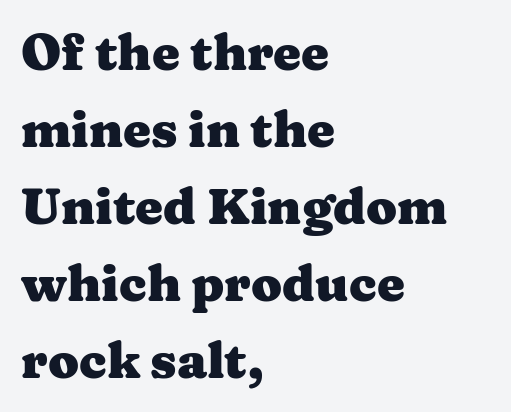
Check the space under the baseline: it is left empty. Line starts are locked; line ends wander. The characters look thick and weighty, a clear bold. The face used here is rendered with its standard letterfit.
